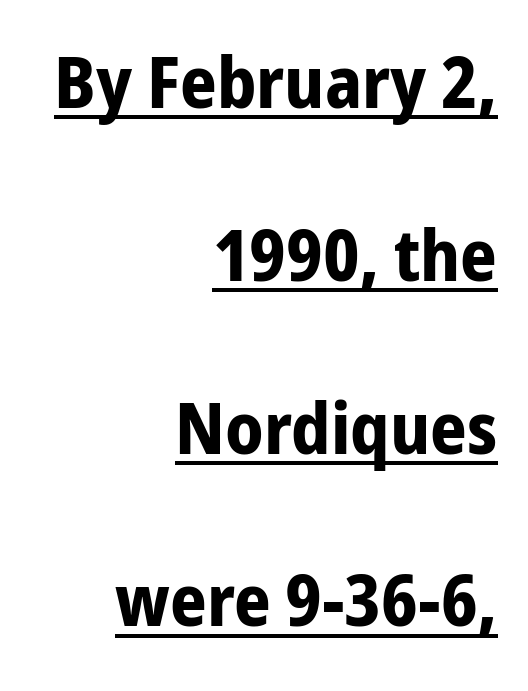
The image shows 72 px bold, condensed sans-serif type, upright; set right-aligned, loose line spacing (2.4x), normal letter spacing, underlined; low stroke contrast and a medium x-height.
